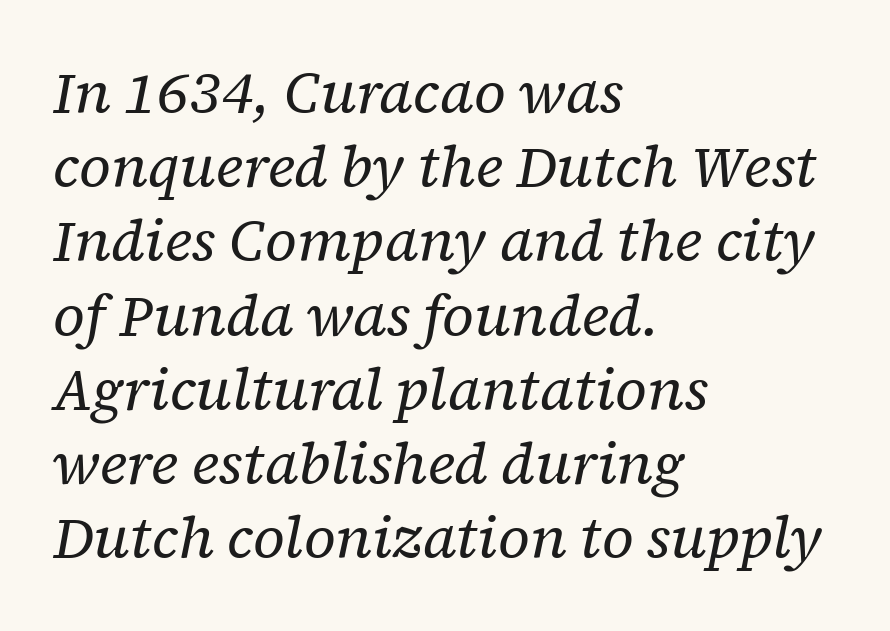
Q: Is the text bold? A: No.
Q: Is the text italic (slanted)? A: Yes, it leans right by about 12 degrees.
Q: Is the typeface a serif or a sans-serif typeface? A: Serif.
Q: Is the text underlined? A: No.
Q: How is the paragraph aligned? A: Left-aligned.
Q: Is the spacing between letters normal or unusually wide? A: Normal.
Q: Is the spacing between lines tight, normal or loose? A: Normal.
Q: Width (condensed, normal, or wide)? A: Normal.
Q: Stroke contrast? A: Low.
Q: x-height? A: Medium.
Q: Monospaced? A: No.
